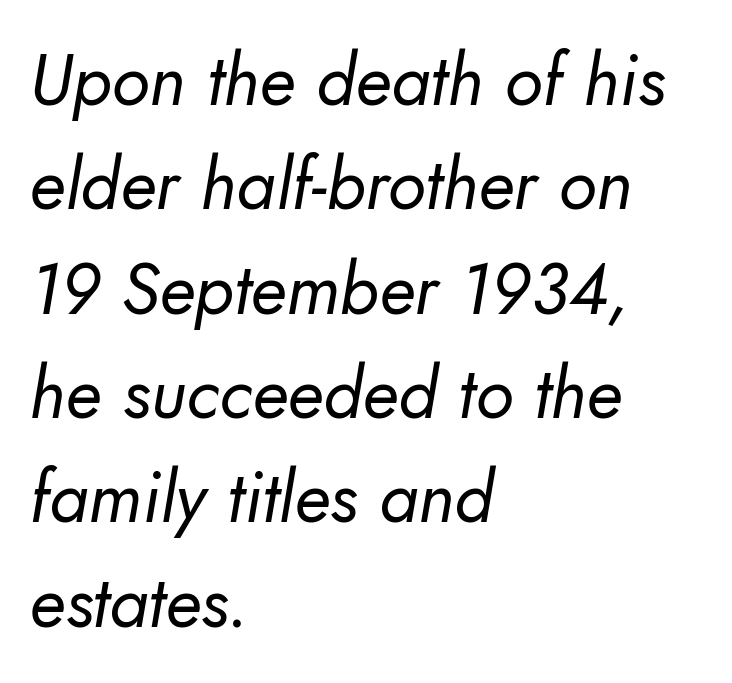
You can tell from the bare stems that sans-serif type was used. Check under the words: just untouched page. The letters look calm and open, with moderate or lighter stems. Every row of glyphs begins at an identical x-position on the left.
